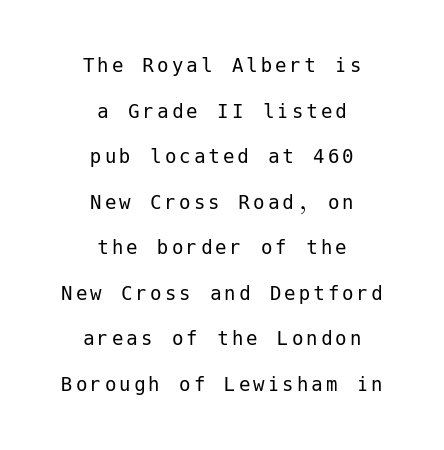
Q: Is the text bold? A: No.
Q: Is the text italic (slanted)? A: No, it is upright.
Q: Is the text underlined? A: No.
Q: How is the paragraph aligned? A: Centered.
Q: Is the spacing between lines tight, normal or loose? A: Loose.
